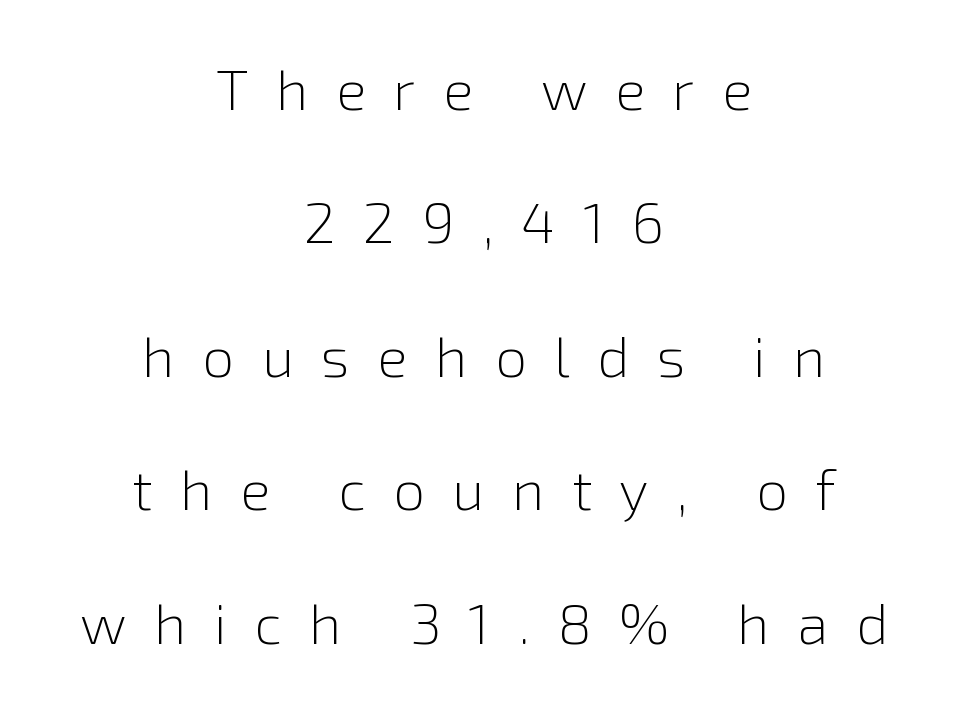
Beneath every word, the page is bare. Spacing between characters has been opened up far beyond the box default. What's the leading like? Stretched, with rows far apart. The compositor balanced each line on the midline.
